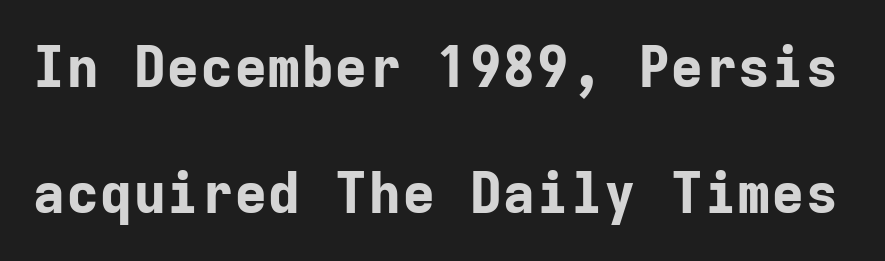
The image shows 56 px bold sans-serif type, upright, monospaced; set loose line spacing (2.25x), normal letter spacing, not underlined; low stroke contrast and a medium x-height.
